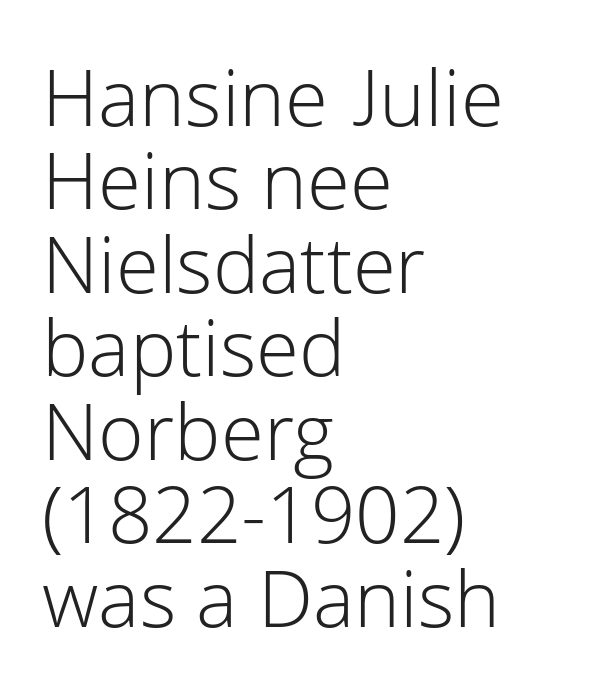
Q: Is the text bold? A: No.
Q: Is the text italic (slanted)? A: No, it is upright.
Q: Is the typeface a serif or a sans-serif typeface? A: Sans-serif.
Q: Is the text underlined? A: No.
Q: How is the paragraph aligned? A: Left-aligned.
Q: Is the spacing between letters normal or unusually wide? A: Normal.
Q: Is the spacing between lines tight, normal or loose? A: Tight.
Q: Width (condensed, normal, or wide)? A: Normal.
Q: Stroke contrast? A: Low.
Q: x-height? A: Medium.
Q: Monospaced? A: No.
